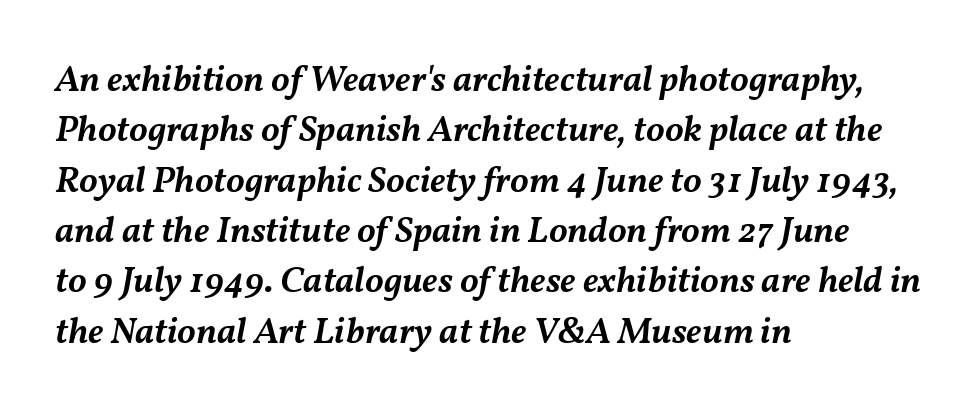
{"italic": "yes", "lean": "right", "slant_degrees": 11, "bold": "semi", "weight": "semibold", "width": "normal", "stroke_contrast": "medium", "x_height": "medium", "monospaced": "no", "underline": "no", "align": "left", "line_spacing": "normal", "line_spacing_ratio": 1.36, "letter_spacing": "normal", "letter_spacing_em": 0.0, "glyph_px": 37}
